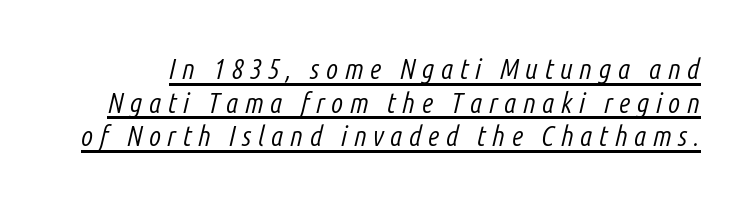
{"italic": "yes", "lean": "right", "slant_degrees": 14, "bold": "no", "weight": "light", "width": "condensed", "stroke_contrast": "low", "x_height": "medium", "monospaced": "no", "underline": "yes", "line_spacing_ratio": 1.2, "letter_spacing": "wide", "letter_spacing_em": 0.23, "glyph_px": 28}
